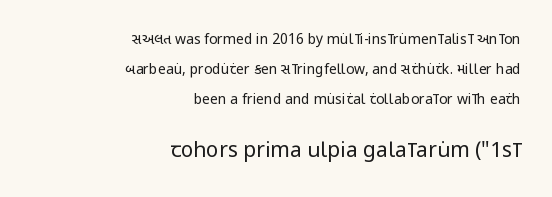
Any mark beneath the type? The region is blank. The lines are quadded right. Spacing between characters is what you'd get straight out of the box. The following chunk of copy outweighs the initial chunk in type size. The type sits square on the baseline with zero lean.
